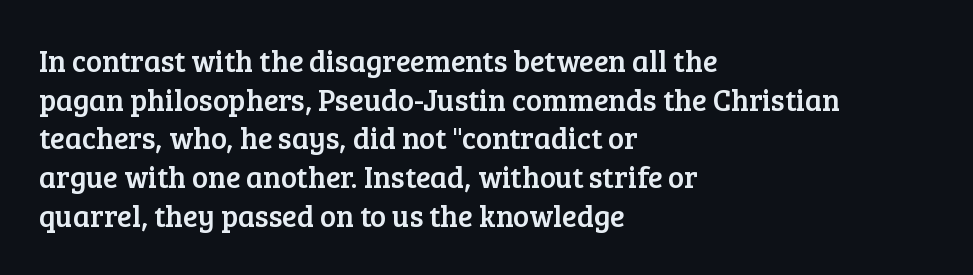
{"serif": "yes", "italic": "no", "width": "normal", "stroke_contrast": "low", "x_height": "medium", "monospaced": "no", "underline": "no", "align": "left", "line_spacing": "normal", "line_spacing_ratio": 1.29, "letter_spacing": "normal", "letter_spacing_em": 0.0, "glyph_px": 30}
